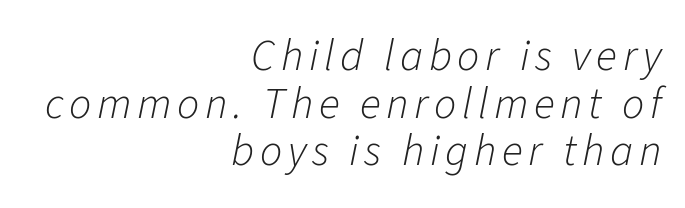
{"italic": "yes", "lean": "right", "slant_degrees": 11, "bold": "no", "weight": "light", "width": "normal", "stroke_contrast": "low", "x_height": "medium", "monospaced": "no", "underline": "no", "align": "right", "line_spacing": "tight", "line_spacing_ratio": 1.08, "glyph_px": 44}
